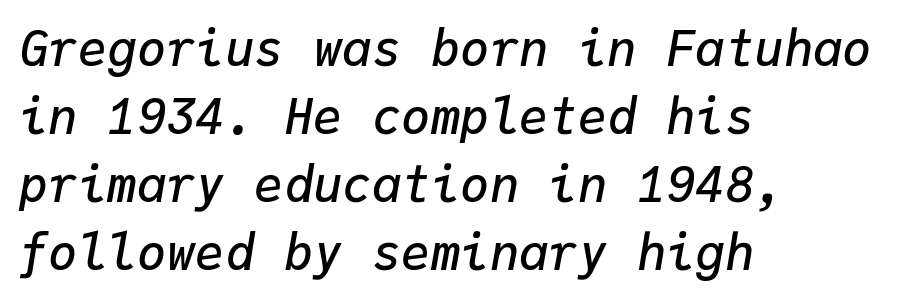
The image shows 49 px semibold type, italic (leaning right), monospaced; set left-aligned, normal line spacing (1.39x), normal letter spacing, not underlined; low stroke contrast and a medium x-height.
